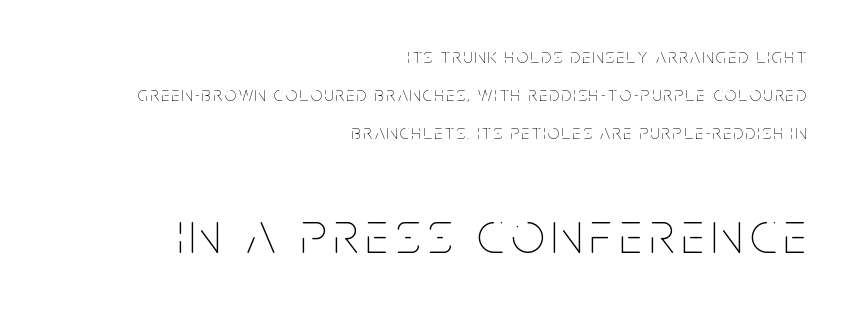
The image shows 59 px thin, condensed type, upright; set right-aligned, loose line spacing (1.9x), not underlined; the second (bottom) block is 2.95x larger; low stroke contrast and a large x-height.
